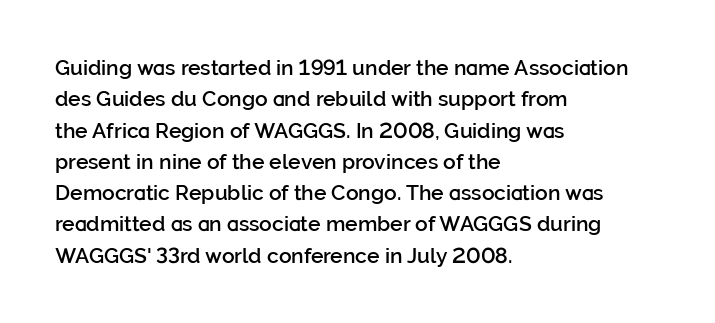
Q: Is the text bold? A: Semi-bold.
Q: Is the text italic (slanted)? A: No, it is upright.
Q: Is the text underlined? A: No.
Q: How is the paragraph aligned? A: Left-aligned.
Q: Is the spacing between letters normal or unusually wide? A: Normal.
Q: Is the spacing between lines tight, normal or loose? A: Normal.
